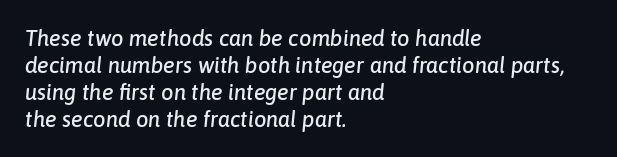
Q: Is the text italic (slanted)? A: Yes, it leans right by about 6 degrees.
Q: Is the text underlined? A: No.
Q: How is the paragraph aligned? A: Left-aligned.
Q: Is the spacing between letters normal or unusually wide? A: Normal.
